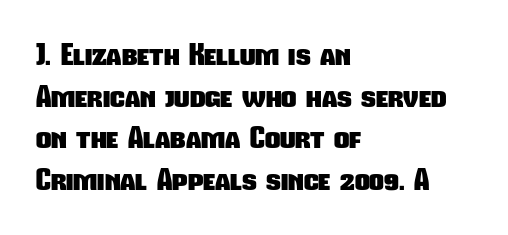
The image shows 30 px heavy, condensed sans-serif type; set left-aligned, normal line spacing (1.39x), normal letter spacing, not underlined; low stroke contrast and a medium x-height.
